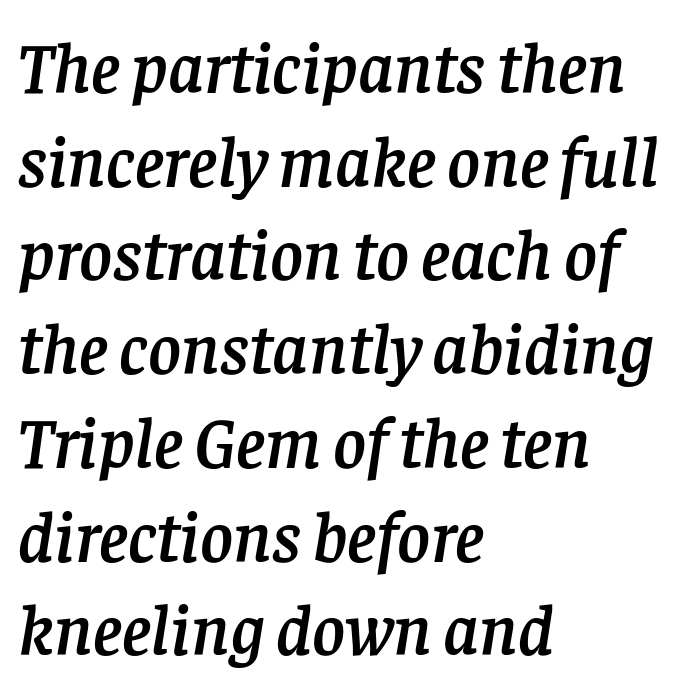
These lines are rendered in a variable-pitch font. Notice how the passage keeps a crisp vertical edge on the left only. Italic? Definitely — the glyphs are oblique. Type without underlining.
